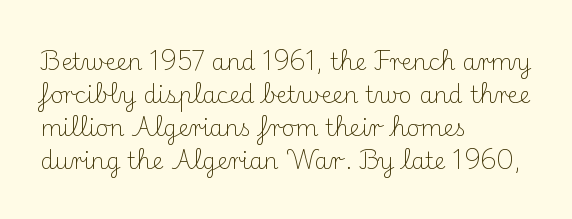
Does extra space separate the letters? No, they use regular spacing. The rendering anchors every line to the left-hand side. The axis of the letterforms is exactly vertical. These lines sit exactly where default settings would place them. Ink coverage per letter is moderate at most. Bare-footed words on every line.
